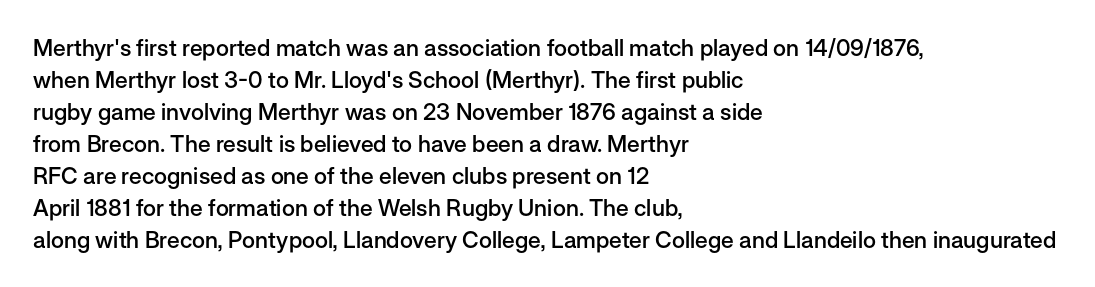
Compared with an ordinary text face, these strokes are moderately heavier — a semibold. Unlike italic type, these characters show no tilt at all. The leading is moderate, giving the passage an even texture. No extra tracking has been applied to these lines.
